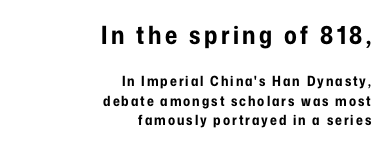
The image shows 25 px bold type, upright; set right-aligned, normal line spacing (1.38x), not underlined; the first (top) block is 1.79x larger.
